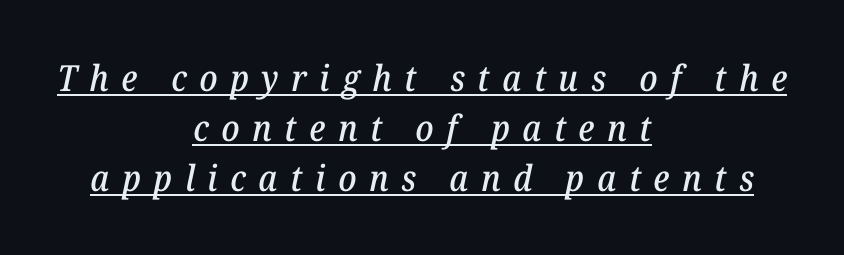
{"serif": "yes", "italic": "yes", "lean": "right", "slant_degrees": 12, "width": "normal", "stroke_contrast": "low", "x_height": "medium", "monospaced": "no", "underline": "yes", "align": "center", "line_spacing": "normal", "line_spacing_ratio": 1.39, "letter_spacing": "wide", "letter_spacing_em": 0.35, "glyph_px": 36}
